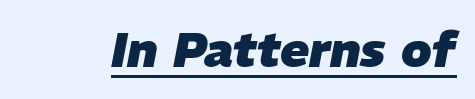
{"italic": "yes", "lean": "right", "slant_degrees": 11, "bold": "yes", "weight": "heavy", "width": "normal", "stroke_contrast": "low", "x_height": "medium", "monospaced": "no", "underline": "yes", "letter_spacing": "normal", "letter_spacing_em": 0.0, "glyph_px": 48}
